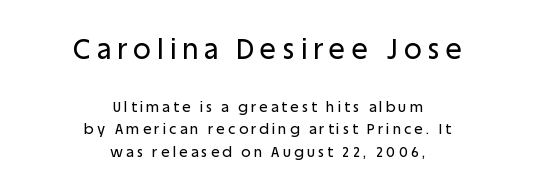
The image shows 27 px text type, upright; set centered, normal line spacing (1.6x), unusually wide letter spacing (+0.24 em), not underlined; the first (top) block is 1.93x larger.
